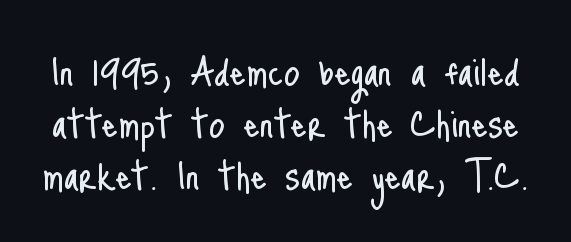
The image shows 50 px light, condensed sans-serif type, upright; set tight line spacing (1.04x), normal letter spacing, not underlined; low stroke contrast and a small x-height.
